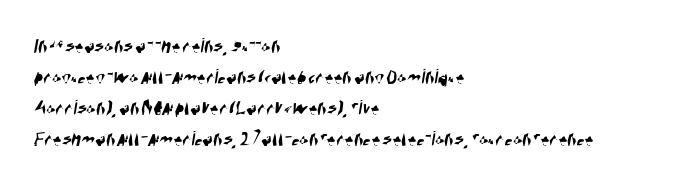
Q: Is the text underlined? A: No.
Q: How is the paragraph aligned? A: Left-aligned.
Q: Is the spacing between letters normal or unusually wide? A: Normal.
Q: Is the spacing between lines tight, normal or loose? A: Normal.
